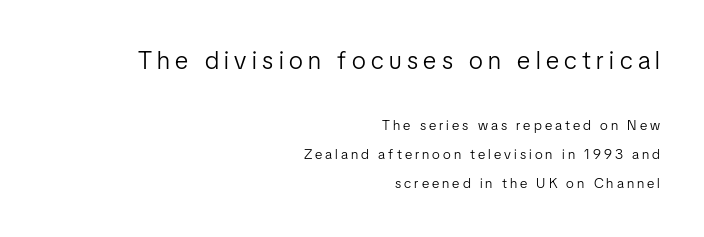
{"italic": "no", "bold": "no", "underline": "no", "align": "right", "line_spacing": "loose", "line_spacing_ratio": 2.07, "letter_spacing": "wide", "letter_spacing_em": 0.22, "larger_block": "first", "size_ratio": 1.79, "glyph_px": 25}
